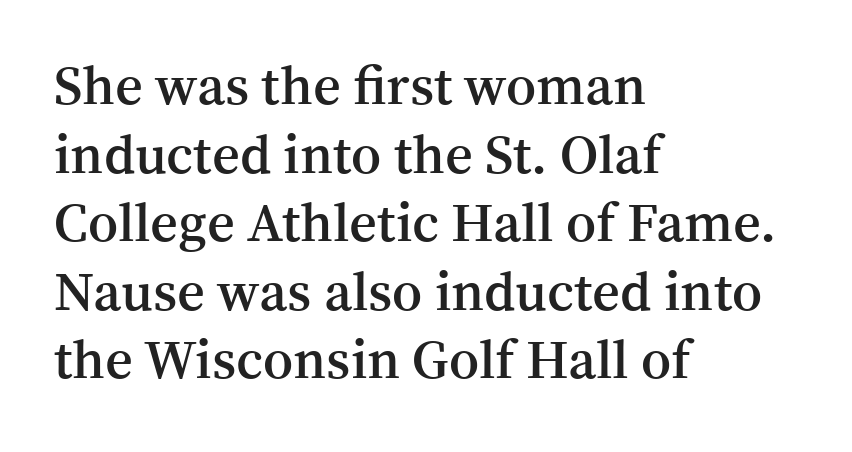
The image shows 54 px semibold serif type, upright; set left-aligned, normal line spacing (1.27x), normal letter spacing, not underlined; medium stroke contrast and a medium x-height.
